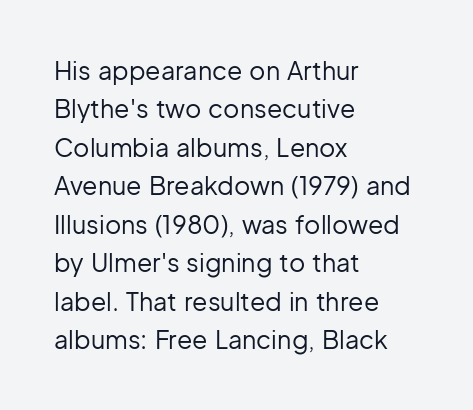
The image shows 25 px text type, upright; set left-aligned, normal line spacing (1.54x), normal letter spacing, not underlined.
